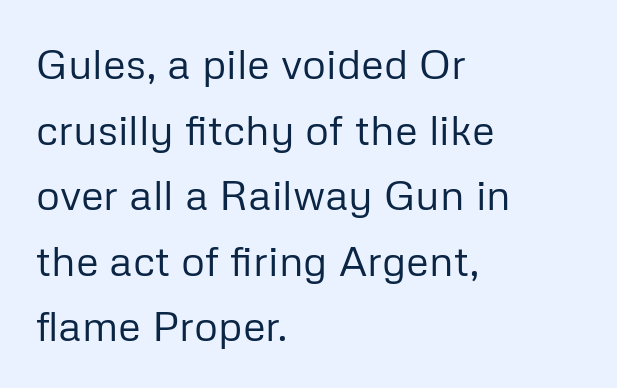
Q: Is the text bold? A: No.
Q: Is the text italic (slanted)? A: No, it is upright.
Q: Is the typeface a serif or a sans-serif typeface? A: Sans-serif.
Q: Is the text underlined? A: No.
Q: How is the paragraph aligned? A: Left-aligned.
Q: Is the spacing between letters normal or unusually wide? A: Normal.
Q: Is the spacing between lines tight, normal or loose? A: Normal.
Q: Width (condensed, normal, or wide)? A: Normal.
Q: Stroke contrast? A: Low.
Q: x-height? A: Medium.
Q: Monospaced? A: No.
